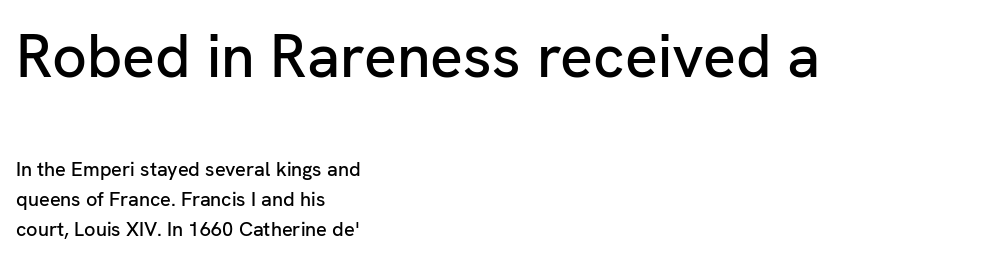
{"serif": "no", "italic": "no", "width": "normal", "stroke_contrast": "low", "x_height": "medium", "monospaced": "no", "underline": "no", "align": "left", "line_spacing": "normal", "line_spacing_ratio": 1.5, "letter_spacing": "normal", "letter_spacing_em": 0.0, "larger_block": "first", "size_ratio": 3.05, "glyph_px": 61}
